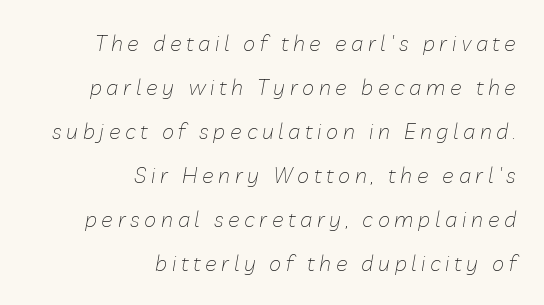
{"italic": "yes", "lean": "right", "slant_degrees": 10, "bold": "no", "underline": "no", "align": "right", "line_spacing": "loose", "line_spacing_ratio": 2.0, "letter_spacing": "wide", "letter_spacing_em": 0.21, "glyph_px": 22}
